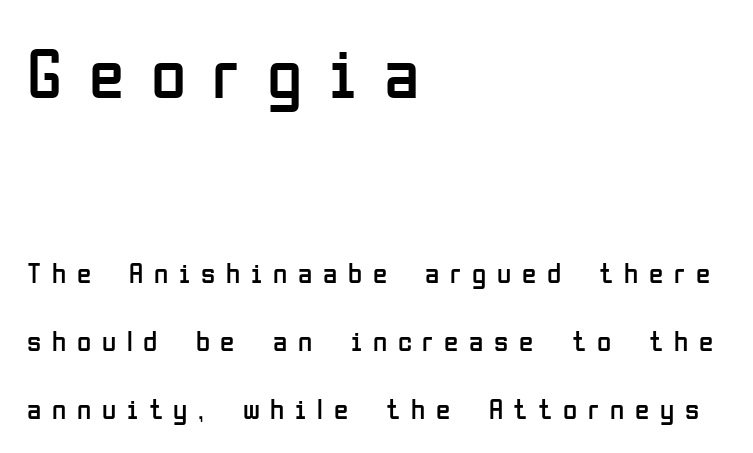
Q: Is the text bold? A: No.
Q: Is the text italic (slanted)? A: No, it is upright.
Q: Is the typeface a serif or a sans-serif typeface? A: Sans-serif.
Q: Is the text underlined? A: No.
Q: How is the paragraph aligned? A: Left-aligned.
Q: Is the spacing between letters normal or unusually wide? A: Unusually wide.
Q: Is the spacing between lines tight, normal or loose? A: Loose.
Q: Which block of text is set in a larger size, the first (top) or the second (bottom)? A: The first (top) one.
Q: Width (condensed, normal, or wide)? A: Condensed.
Q: Stroke contrast? A: Low.
Q: x-height? A: Medium.
Q: Monospaced? A: No.
